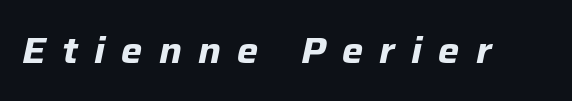
{"italic": "yes", "lean": "right", "slant_degrees": 12, "bold": "yes", "weight": "bold", "width": "normal", "stroke_contrast": "low", "x_height": "medium", "monospaced": "no", "underline": "no", "letter_spacing": "wide", "letter_spacing_em": 0.45, "glyph_px": 36}
